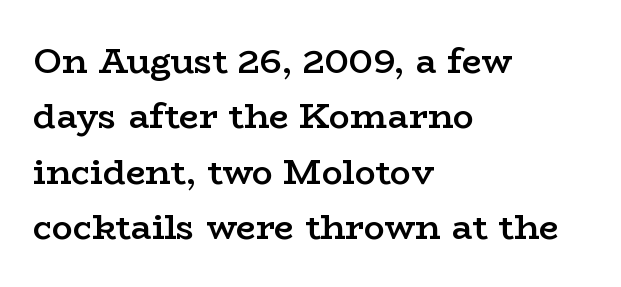
Each new line begins a customary step beneath the previous one. In terms of letterform style, serifs are clearly present. The letters stand upright; this is a roman face. The face used here is proportionally spaced, like ordinary book or web type. The space beneath each line is pristine and unruled. One-word summary of the alignment: left.
